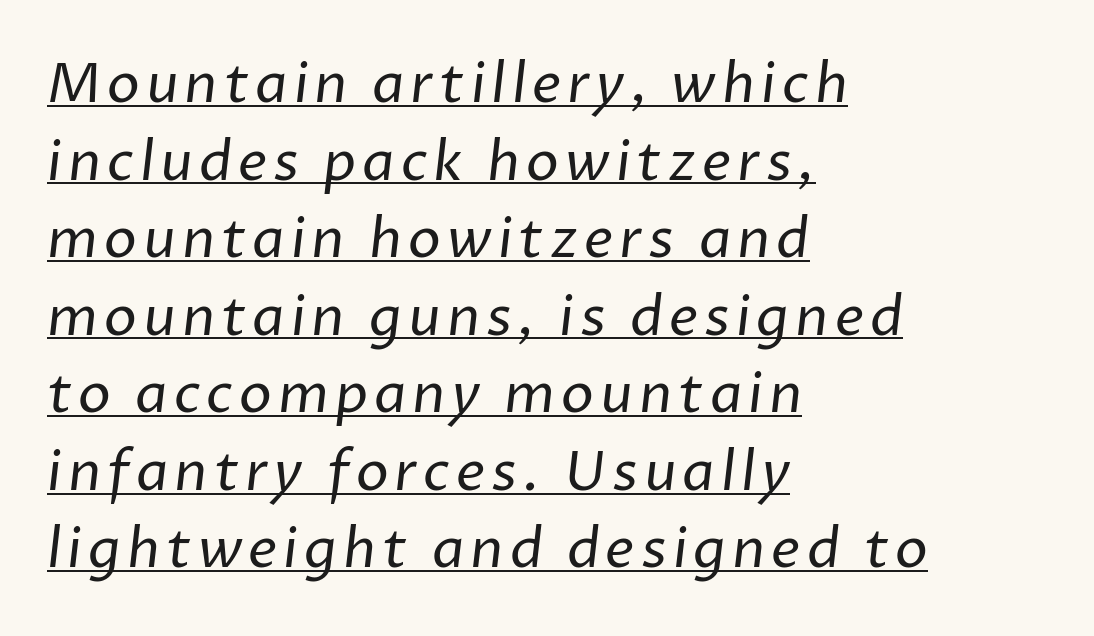
{"serif": "no", "bold": "no", "weight": "regular", "width": "normal", "stroke_contrast": "low", "x_height": "medium", "monospaced": "no", "underline": "yes", "align": "left", "line_spacing": "normal", "line_spacing_ratio": 1.41, "glyph_px": 55}
